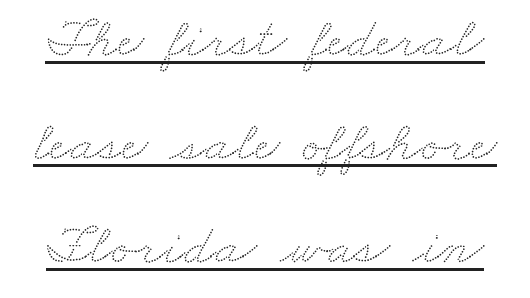
{"width": "wide", "stroke_contrast": "low", "x_height": "small", "monospaced": "no", "underline": "yes", "line_spacing_ratio": 1.82, "letter_spacing": "normal", "letter_spacing_em": 0.0, "glyph_px": 57}
